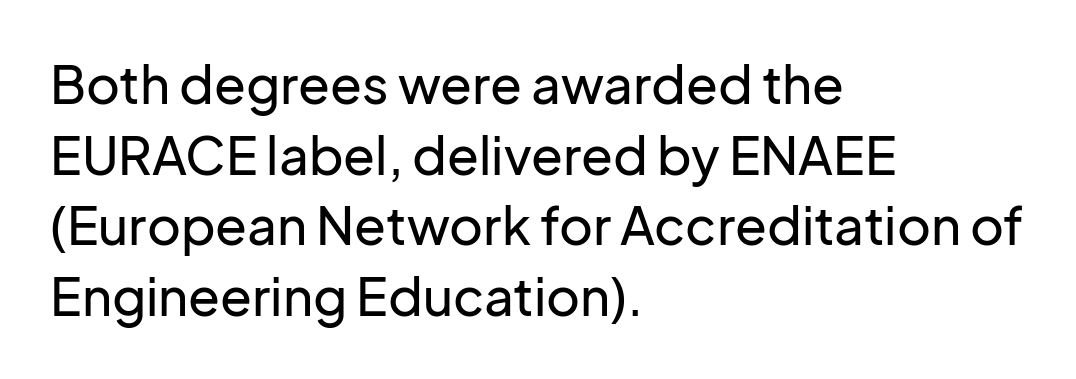
The image shows 52 px sans-serif type, upright; set left-aligned, normal line spacing (1.36x), normal letter spacing, not underlined; low stroke contrast and a medium x-height.
